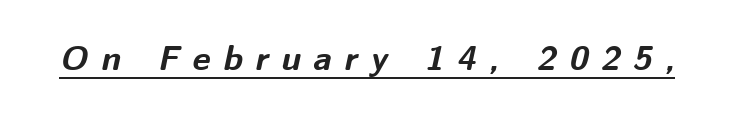
{"italic": "yes", "lean": "right", "slant_degrees": 12, "bold": "yes", "weight": "bold", "width": "normal", "stroke_contrast": "medium", "x_height": "medium", "monospaced": "no", "underline": "yes", "letter_spacing": "wide", "letter_spacing_em": 0.36, "glyph_px": 35}
